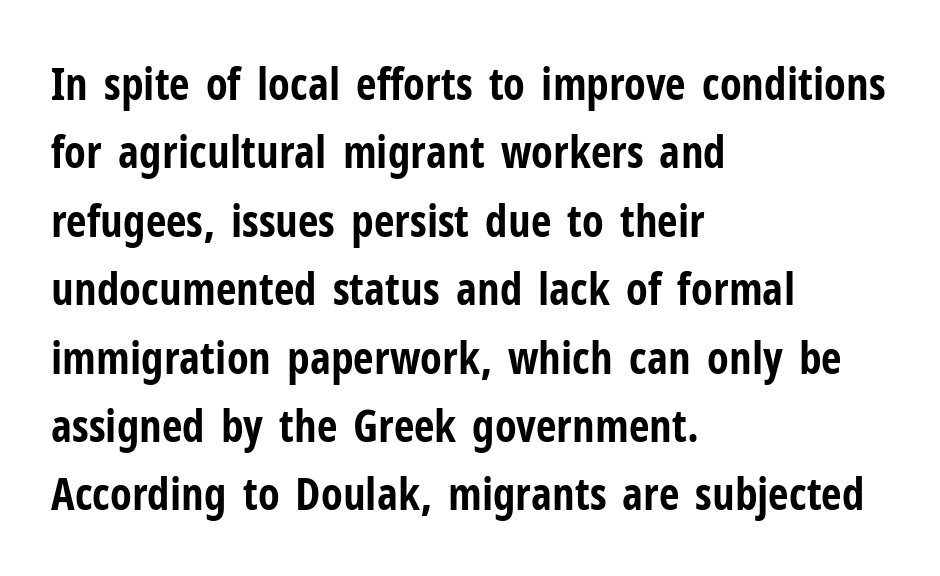
{"serif": "no", "italic": "no", "bold": "yes", "weight": "bold", "width": "condensed", "stroke_contrast": "low", "x_height": "medium", "monospaced": "no", "underline": "no", "align": "left", "line_spacing": "normal", "line_spacing_ratio": 1.52, "letter_spacing": "normal", "letter_spacing_em": 0.0, "glyph_px": 45}
